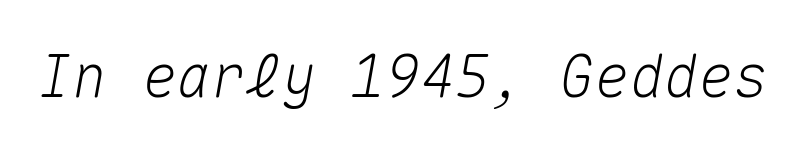
Letter spacing: default. The rendering uses typewriter-style spacing with identical character cells. The rendering applies a slant to the glyphs. Any mark beneath the type? The region is blank.
